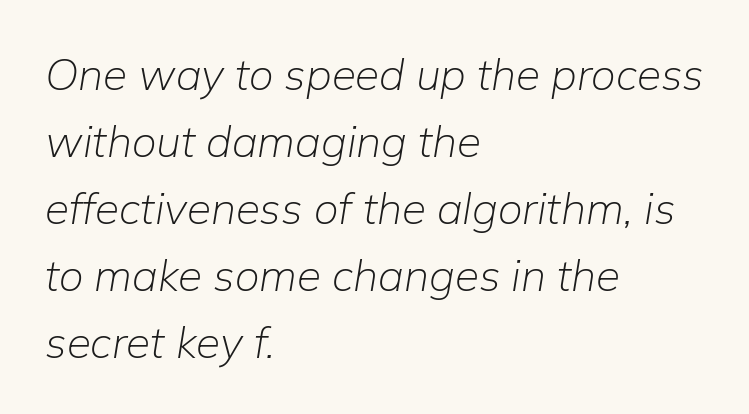
Q: Is the text bold? A: No.
Q: Is the text italic (slanted)? A: Yes, it leans right by about 9 degrees.
Q: Is the text underlined? A: No.
Q: How is the paragraph aligned? A: Left-aligned.
Q: Is the spacing between letters normal or unusually wide? A: Normal.
Q: Is the spacing between lines tight, normal or loose? A: Normal.
Q: Width (condensed, normal, or wide)? A: Normal.
Q: Stroke contrast? A: Low.
Q: x-height? A: Medium.
Q: Monospaced? A: No.
